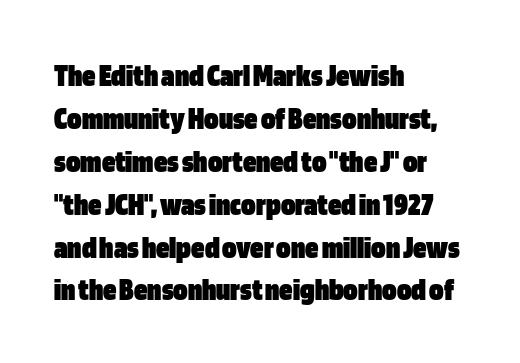
{"serif": "no", "italic": "no", "bold": "yes", "weight": "heavy", "width": "condensed", "stroke_contrast": "low", "x_height": "large", "monospaced": "no", "underline": "no", "align": "left", "line_spacing": "normal", "line_spacing_ratio": 1.3, "letter_spacing": "normal", "letter_spacing_em": 0.0, "glyph_px": 33}
